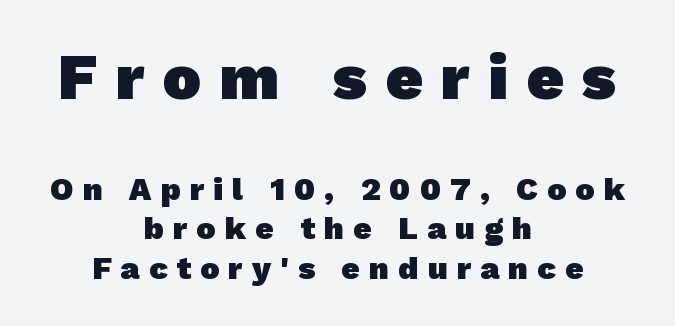
The image shows 64 px heavy sans-serif type; set centered, line spacing 1.24x, unusually wide letter spacing (+0.29 em), not underlined; the first (top) block is 2.0x larger; low stroke contrast and a medium x-height.
